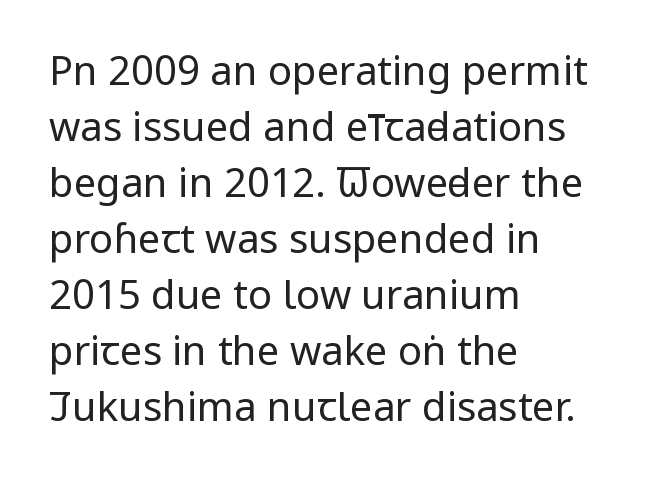
The image shows 40 px regular-weight, condensed sans-serif type, upright; set left-aligned, normal line spacing (1.4x), normal letter spacing, not underlined; low stroke contrast and a large x-height.
